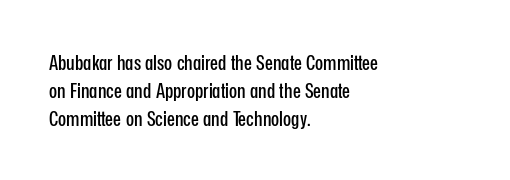
Q: Is the text italic (slanted)? A: No, it is upright.
Q: Is the text underlined? A: No.
Q: How is the paragraph aligned? A: Left-aligned.
Q: Is the spacing between letters normal or unusually wide? A: Normal.
Q: Is the spacing between lines tight, normal or loose? A: Normal.
